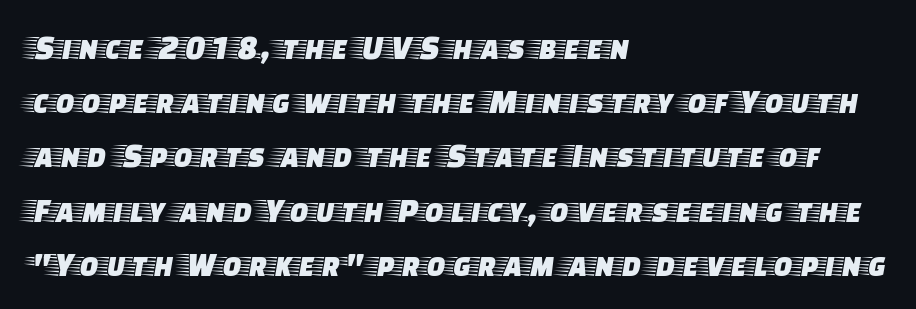
Q: Is the text italic (slanted)? A: Yes.
Q: Is the typeface a serif or a sans-serif typeface? A: Serif.
Q: Is the text underlined? A: No.
Q: How is the paragraph aligned? A: Left-aligned.
Q: Is the spacing between letters normal or unusually wide? A: Normal.
Q: Is the spacing between lines tight, normal or loose? A: Normal.
Q: Width (condensed, normal, or wide)? A: Wide.
Q: Stroke contrast? A: Low.
Q: x-height? A: Large.
Q: Monospaced? A: No.
